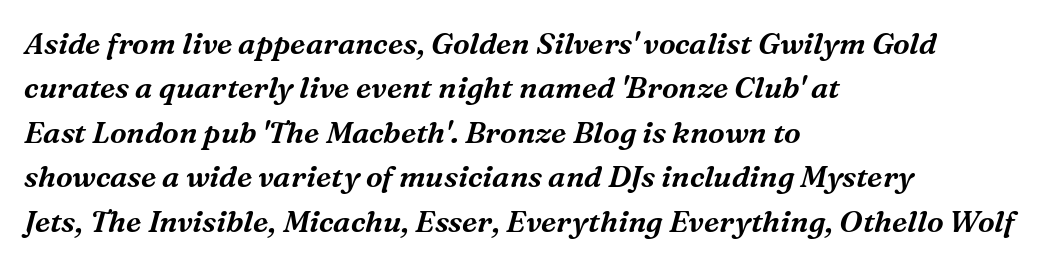
Each line starts at the same left margin while the right side varies. Varying glyph widths throughout — classic text-font behaviour. Tracking value appears to be zero — textbook default spacing. One glance says typical: line gaps are just what's usual.
